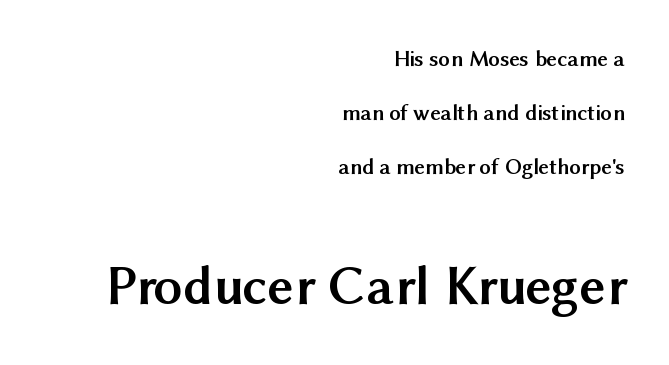
Visually, the bottom section dominates because its glyphs are scaled up. The passage shown has conventional tracking throughout. Does the lettering tilt? It doesn't — this is upright. The glyphs have the mass of a bold cut.
